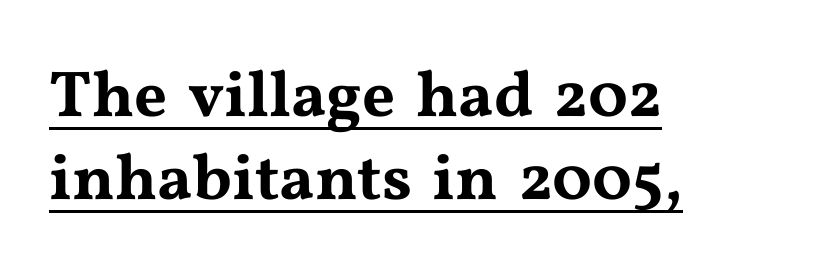
The image shows 65 px wide serif type, upright; set left-aligned, normal line spacing (1.27x), normal letter spacing, underlined; medium stroke contrast and a medium x-height.
